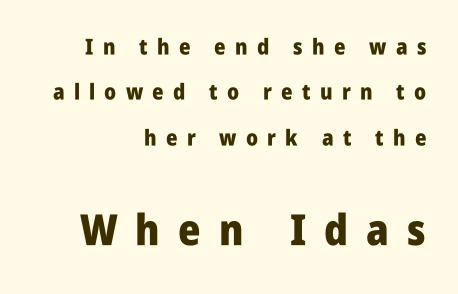
The space directly below the letters is spotless. You get the small type first, then a jump to larger type. The passage shown is typed in a proportional face where columns would drift. These lines have a slow, spaced-out rhythm from letter to letter. Notice how thick the strokes are: this is what a full bold looks like.
